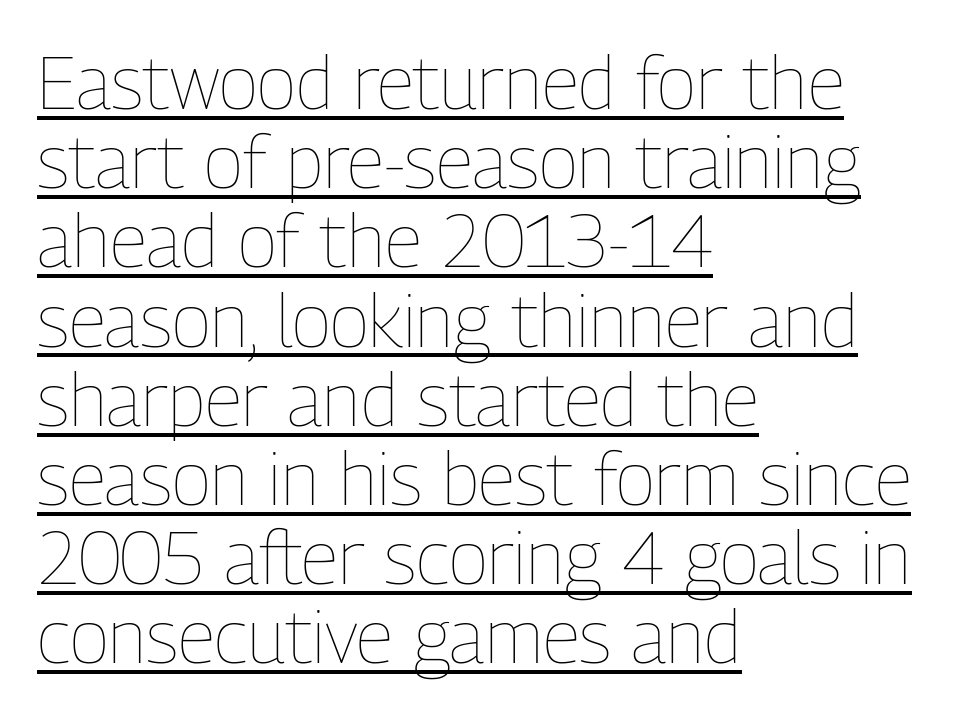
Left-aligned paragraph, ragged on the right. Nothing unusual about the tracking: characters are spaced as the font intends. Each new line begins almost immediately beneath the previous one. No extra ink here — the face is not bold. Decoration check: the copy is underlined. Rendered with straight, roman letterforms.
